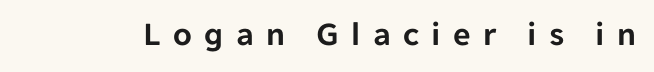
The glyphs are unaccompanied by any horizontal stroke below them. Is the letter spacing exaggerated? Yes — the characters are pushed far apart. The font family rendered here belongs to the sans-serif group. Is this a fixed-width face? No — the glyphs have proportional, varying widths. This is the regular roman posture of the typeface.
